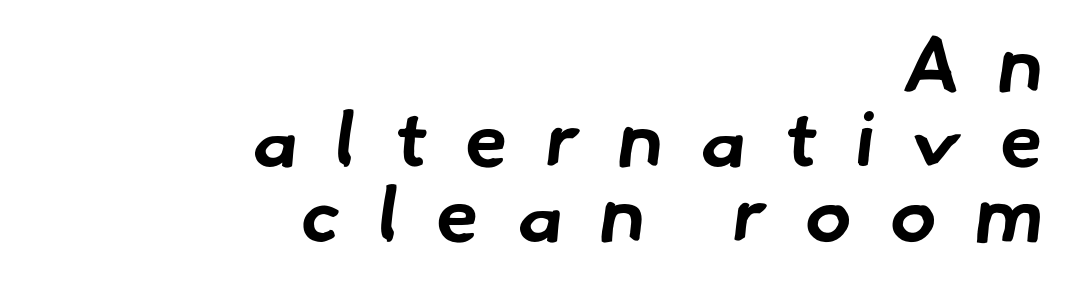
{"serif": "no", "bold": "yes", "weight": "bold", "width": "normal", "stroke_contrast": "low", "x_height": "small", "monospaced": "no", "underline": "no", "align": "right", "line_spacing": "tight", "line_spacing_ratio": 0.96, "letter_spacing": "wide", "letter_spacing_em": 0.48, "glyph_px": 78}
